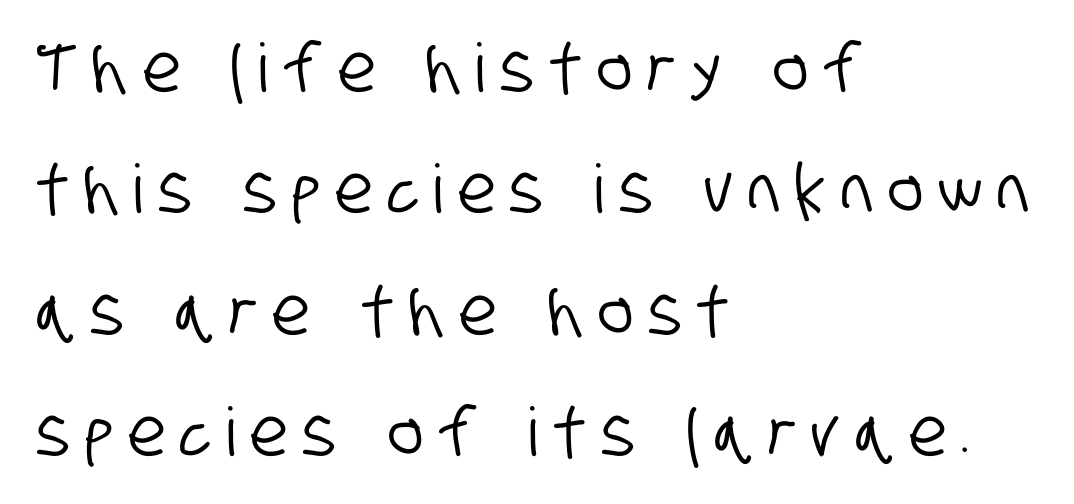
The image shows 67 px condensed sans-serif type; set left-aligned, line spacing 1.81x, unusually wide letter spacing (+0.23 em), not underlined; low stroke contrast and a large x-height.
